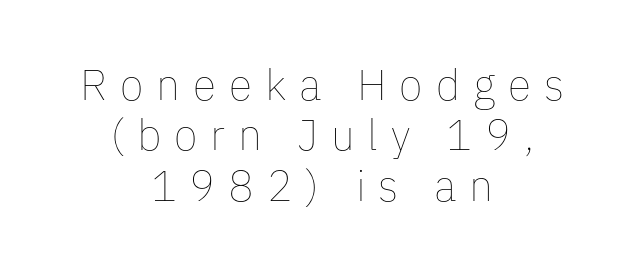
{"italic": "no", "bold": "no", "weight": "thin", "width": "normal", "stroke_contrast": "low", "x_height": "medium", "monospaced": "no", "underline": "no", "align": "center", "line_spacing_ratio": 1.17, "letter_spacing": "wide", "letter_spacing_em": 0.3, "glyph_px": 43}
